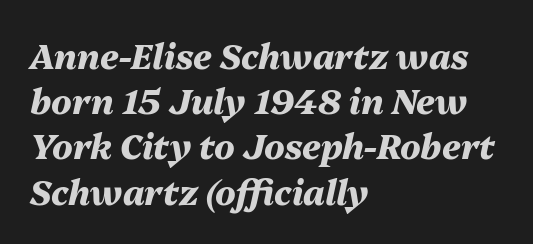
{"italic": "yes", "lean": "right", "slant_degrees": 13, "bold": "yes", "weight": "heavy", "width": "normal", "stroke_contrast": "medium", "x_height": "medium", "monospaced": "no", "underline": "no", "align": "left", "line_spacing": "normal", "line_spacing_ratio": 1.33, "letter_spacing": "normal", "letter_spacing_em": 0.0, "glyph_px": 34}
